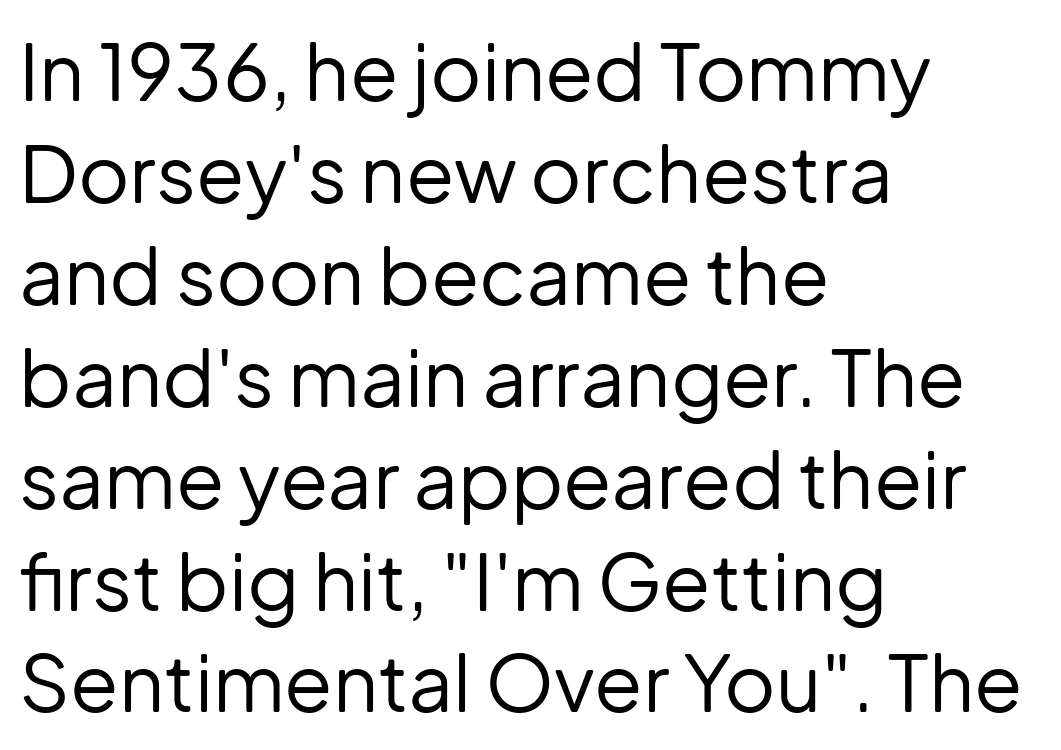
The image shows 79 px regular-weight sans-serif type, upright; set left-aligned, normal line spacing (1.29x), normal letter spacing, not underlined; low stroke contrast and a medium x-height.
